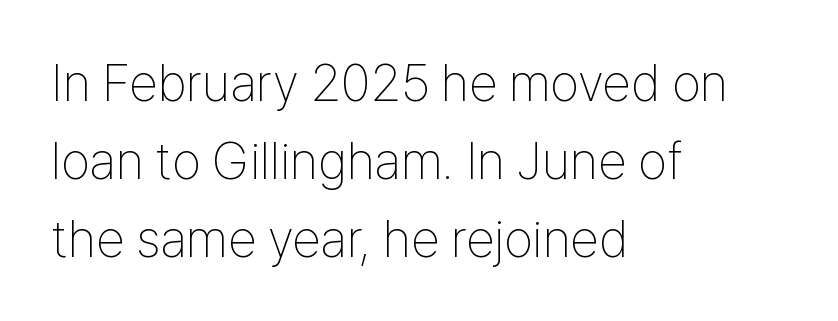
The image shows 52 px thin, condensed sans-serif type, upright; set left-aligned, normal line spacing (1.5x), normal letter spacing, not underlined; low stroke contrast and a medium x-height.
